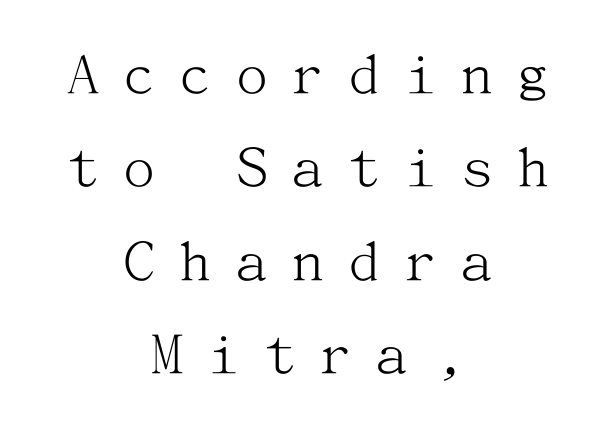
Q: Is the text bold? A: No.
Q: Is the text italic (slanted)? A: No, it is upright.
Q: Is the typeface a serif or a sans-serif typeface? A: Serif.
Q: Is the text underlined? A: No.
Q: How is the paragraph aligned? A: Centered.
Q: Is the spacing between letters normal or unusually wide? A: Unusually wide.
Q: Is the spacing between lines tight, normal or loose? A: Normal.
Q: Width (condensed, normal, or wide)? A: Normal.
Q: Stroke contrast? A: Medium.
Q: x-height? A: Medium.
